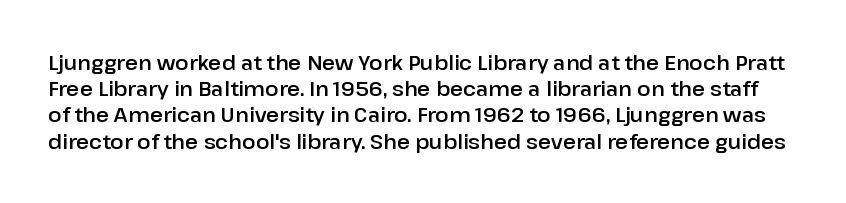
{"italic": "no", "underline": "no", "line_spacing": "normal", "line_spacing_ratio": 1.31, "letter_spacing": "normal", "letter_spacing_em": 0.0, "glyph_px": 20}
